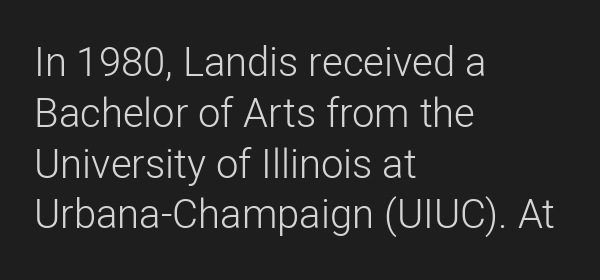
{"serif": "no", "italic": "no", "bold": "no", "weight": "light", "width": "normal", "stroke_contrast": "low", "x_height": "medium", "monospaced": "no", "underline": "no", "align": "left", "line_spacing": "normal", "line_spacing_ratio": 1.27, "letter_spacing": "normal", "letter_spacing_em": 0.0, "glyph_px": 40}
